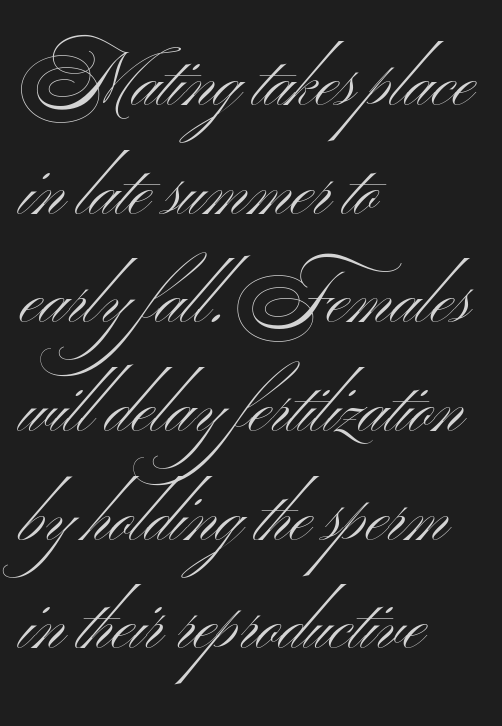
{"serif": "no", "bold": "no", "weight": "light", "width": "wide", "stroke_contrast": "medium", "x_height": "small", "monospaced": "no", "underline": "no", "align": "left", "line_spacing": "normal", "line_spacing_ratio": 1.53, "letter_spacing": "normal", "letter_spacing_em": 0.0, "glyph_px": 71}
